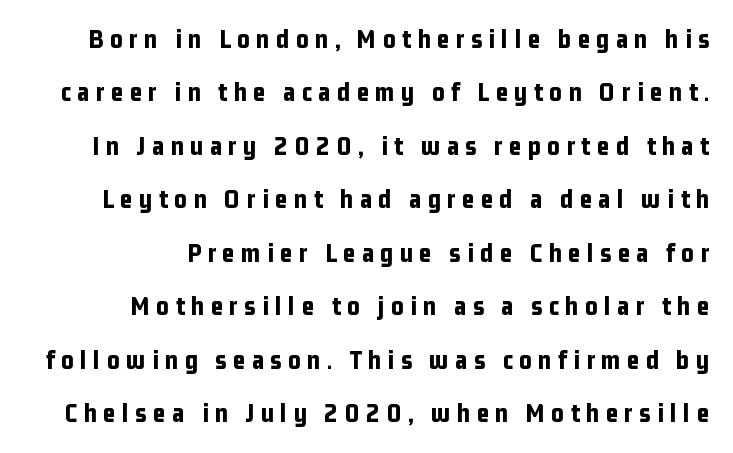
Q: Is the text bold? A: Yes.
Q: Is the text italic (slanted)? A: No, it is upright.
Q: Is the text underlined? A: No.
Q: How is the paragraph aligned? A: Right-aligned.
Q: Is the spacing between letters normal or unusually wide? A: Unusually wide.
Q: Is the spacing between lines tight, normal or loose? A: Loose.
